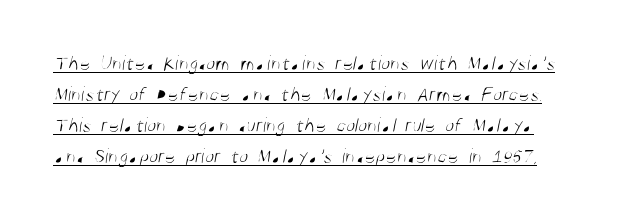
{"bold": "no", "underline": "yes", "line_spacing": "normal", "line_spacing_ratio": 1.47, "letter_spacing": "normal", "letter_spacing_em": 0.0, "glyph_px": 21}
